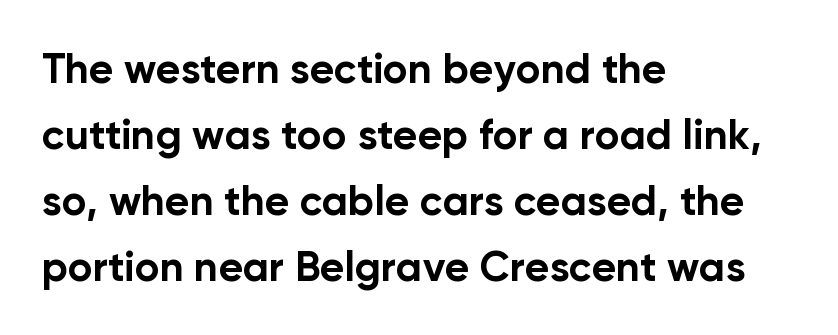
The image shows 42 px bold sans-serif type, upright; set left-aligned, normal line spacing (1.57x), normal letter spacing, not underlined; low stroke contrast and a medium x-height.
